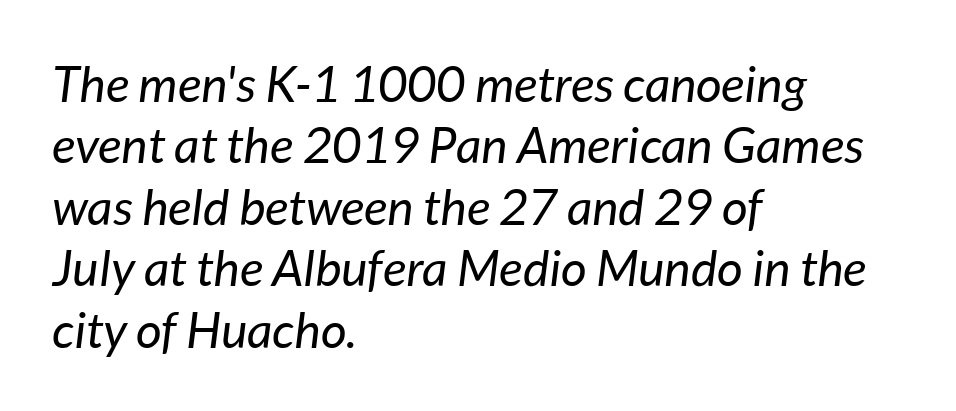
This is not heavy type; no bold has been used. Layout note: lines flush left. The zone under the glyphs is completely vacant. Proportional: the letters do not fall into vertical columns. If you drew a line through each stem, it would be angled.
